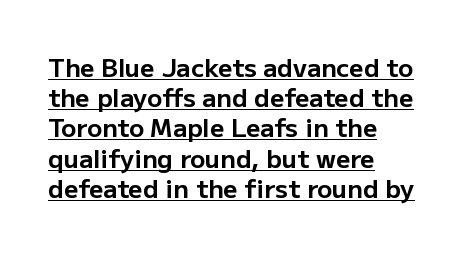
The image shows 25 px bold type, upright; set left-aligned, line spacing 1.21x, normal letter spacing, underlined.
